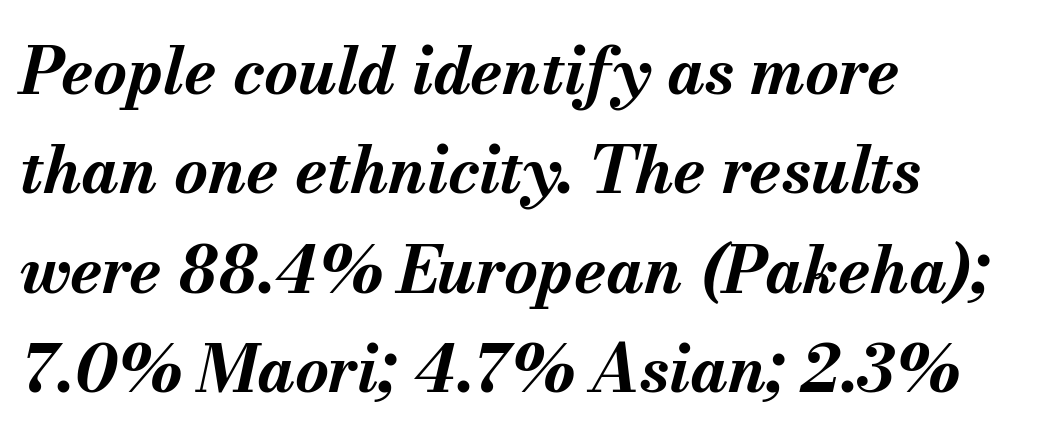
{"italic": "yes", "lean": "right", "slant_degrees": 13, "bold": "yes", "weight": "bold", "width": "normal", "stroke_contrast": "medium", "x_height": "small", "monospaced": "no", "underline": "no", "align": "left", "line_spacing": "normal", "line_spacing_ratio": 1.53, "letter_spacing": "normal", "letter_spacing_em": 0.0, "glyph_px": 65}
